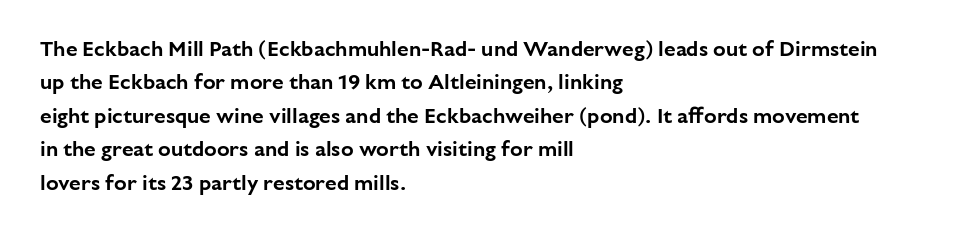
{"italic": "no", "underline": "no", "align": "left", "line_spacing": "normal", "line_spacing_ratio": 1.59, "letter_spacing": "normal", "letter_spacing_em": 0.0, "glyph_px": 21}
